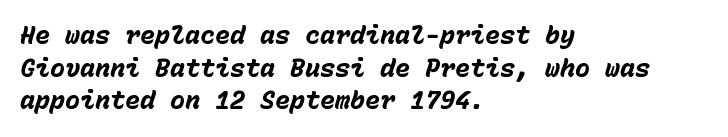
{"italic": "yes", "lean": "right", "slant_degrees": 15, "bold": "yes", "underline": "no", "align": "left", "line_spacing": "normal", "line_spacing_ratio": 1.31, "letter_spacing": "normal", "letter_spacing_em": 0.0, "glyph_px": 25}
